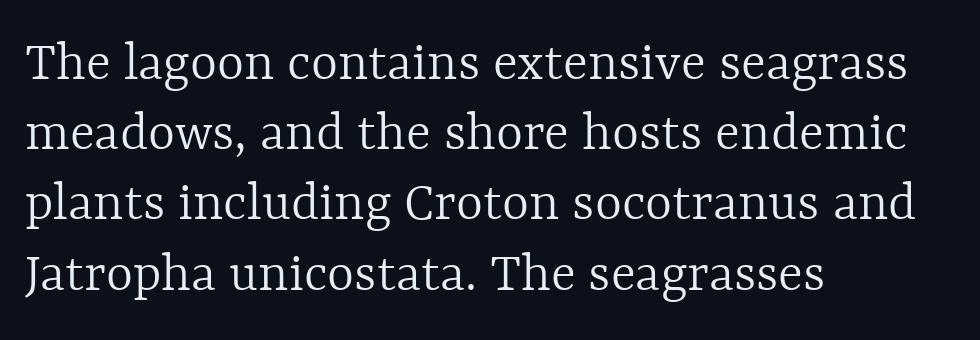
These lines stack with their left ends in a neat column. Each row of text sits above clean, open space. Every character sits straight up, as roman type does. The cut favours lightness, reaching ordinary text weight at its darkest.
